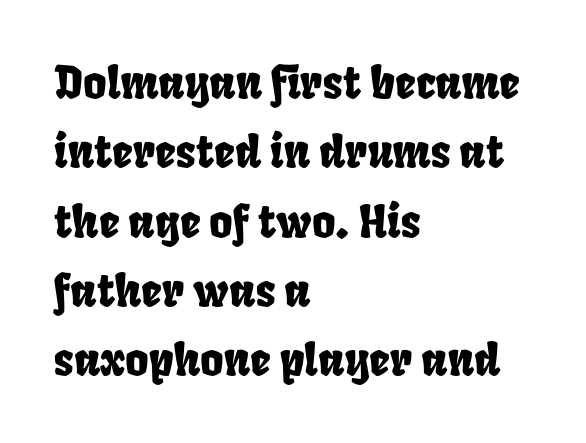
Typeset ragged right — the left edge is the straight one. A typesetter would call this leading conventional body-copy spacing. Beneath every word, the page is bare. Does extra space separate the letters? No, they use regular spacing.
